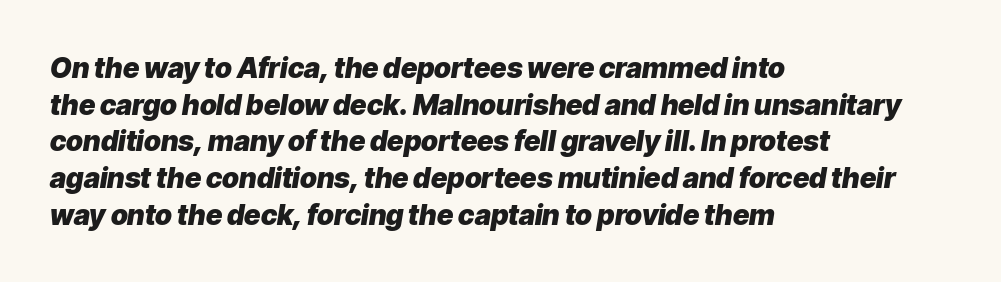
Q: Is the text bold? A: Yes.
Q: Is the text italic (slanted)? A: Yes, it leans right by about 9 degrees.
Q: Is the text underlined? A: No.
Q: How is the paragraph aligned? A: Left-aligned.
Q: Is the spacing between letters normal or unusually wide? A: Normal.
Q: Is the spacing between lines tight, normal or loose? A: Normal.
Q: Width (condensed, normal, or wide)? A: Normal.
Q: Stroke contrast? A: Low.
Q: x-height? A: Medium.
Q: Monospaced? A: No.
